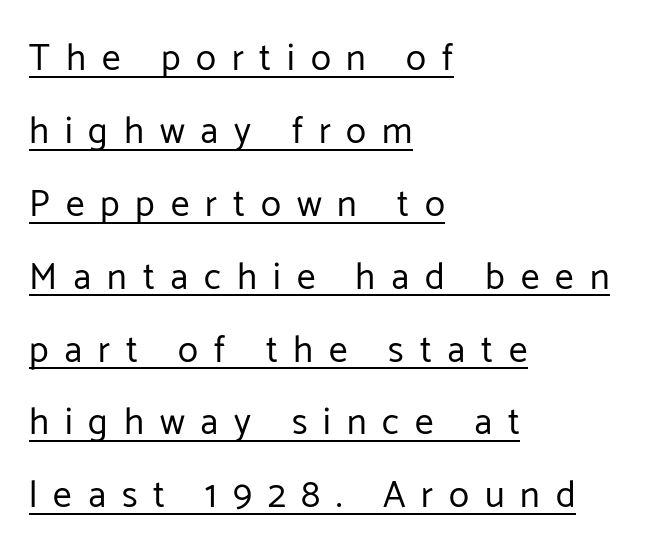
{"serif": "no", "italic": "no", "bold": "no", "weight": "regular", "width": "normal", "stroke_contrast": "low", "x_height": "medium", "monospaced": "no", "underline": "yes", "align": "left", "line_spacing": "loose", "line_spacing_ratio": 1.97, "letter_spacing": "wide", "letter_spacing_em": 0.43, "glyph_px": 37}
